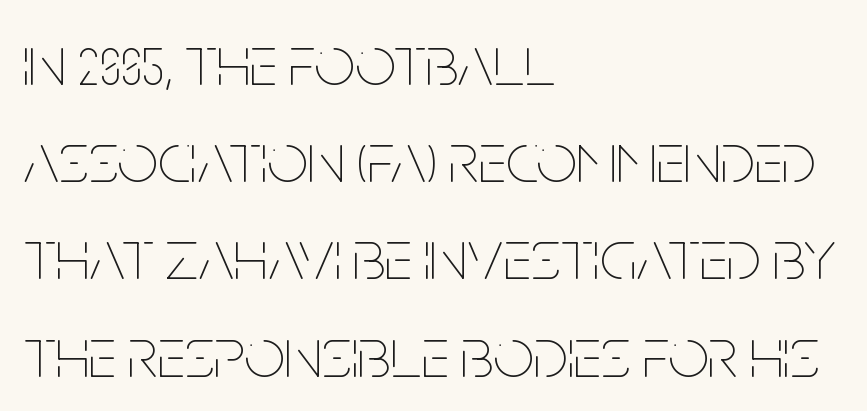
The image shows 72 px thin, condensed type, upright; set left-aligned, normal line spacing (1.35x), normal letter spacing, not underlined; low stroke contrast and a large x-height.
